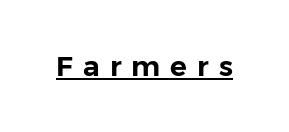
{"serif": "no", "italic": "no", "width": "normal", "stroke_contrast": "low", "x_height": "medium", "monospaced": "no", "underline": "yes", "letter_spacing": "wide", "letter_spacing_em": 0.36, "glyph_px": 28}
